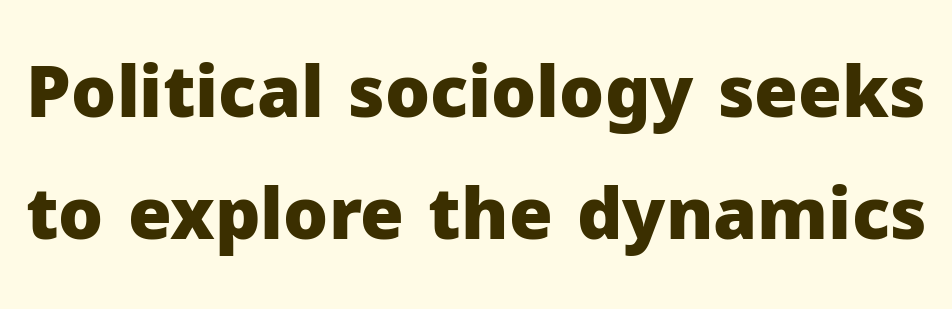
{"serif": "no", "italic": "no", "bold": "yes", "weight": "heavy", "width": "normal", "stroke_contrast": "low", "x_height": "medium", "monospaced": "no", "underline": "no", "line_spacing_ratio": 1.72, "letter_spacing": "normal", "letter_spacing_em": 0.0, "glyph_px": 71}
